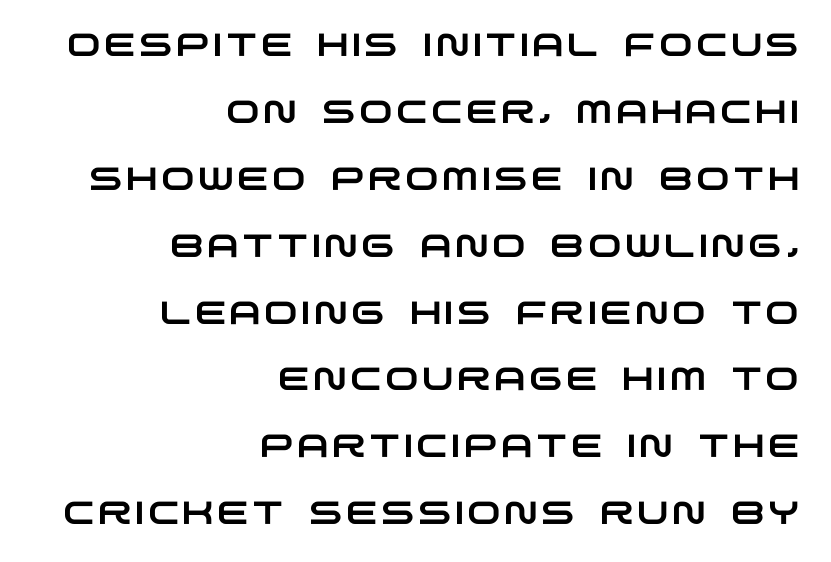
{"serif": "no", "width": "wide", "stroke_contrast": "low", "x_height": "large", "monospaced": "no", "underline": "no", "align": "right", "line_spacing": "loose", "line_spacing_ratio": 2.09, "glyph_px": 32}
